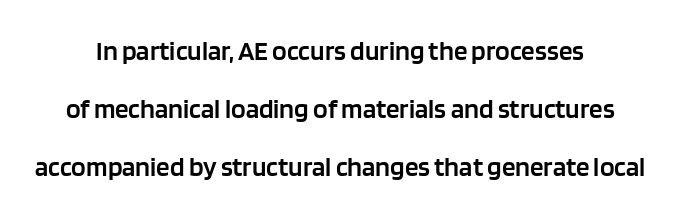
{"italic": "no", "bold": "semi", "underline": "no", "align": "center", "line_spacing": "loose", "line_spacing_ratio": 2.15, "letter_spacing": "normal", "letter_spacing_em": 0.0, "glyph_px": 27}
